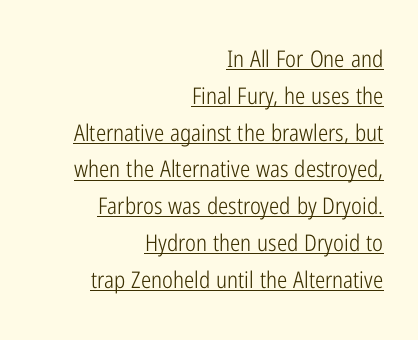
The image shows 23 px text type, upright; set right-aligned, normal line spacing (1.6x), normal letter spacing, underlined.
